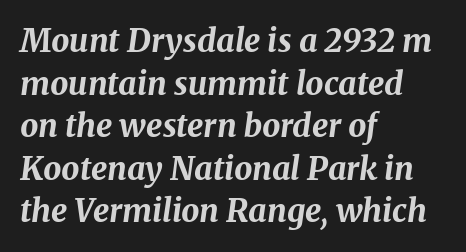
{"italic": "yes", "lean": "right", "slant_degrees": 8, "bold": "yes", "weight": "bold", "width": "normal", "stroke_contrast": "medium", "x_height": "medium", "monospaced": "no", "underline": "no", "align": "left", "line_spacing": "normal", "line_spacing_ratio": 1.33, "letter_spacing": "normal", "letter_spacing_em": 0.0, "glyph_px": 32}
